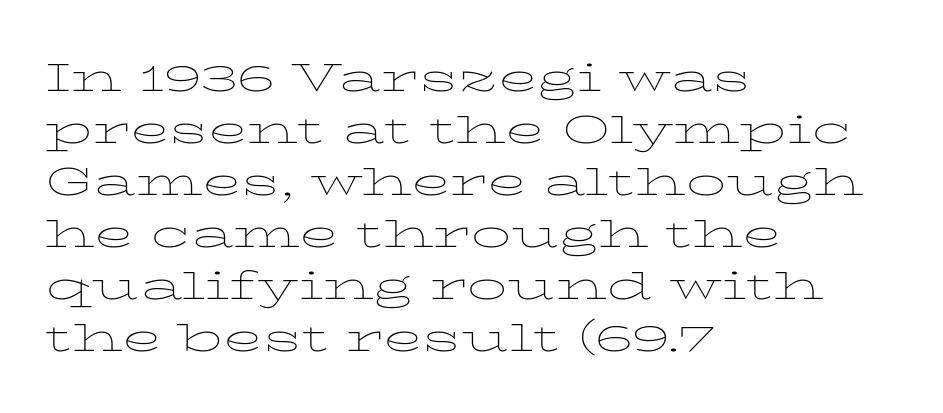
The image shows 40 px thin, wide serif type, upright; set left-aligned, normal line spacing (1.3x), normal letter spacing, not underlined; low stroke contrast and a medium x-height.
